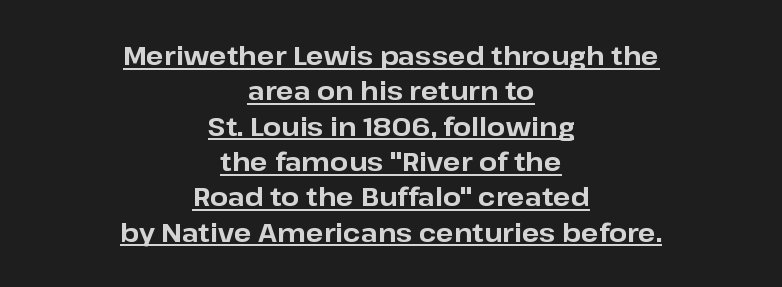
{"italic": "no", "bold": "yes", "underline": "yes", "align": "center", "line_spacing": "normal", "line_spacing_ratio": 1.36, "letter_spacing": "normal", "letter_spacing_em": 0.0, "glyph_px": 26}
